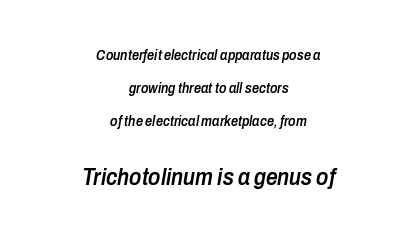
Q: Is the text bold? A: Semi-bold.
Q: Is the text italic (slanted)? A: Yes, it leans right by about 10 degrees.
Q: Is the text underlined? A: No.
Q: How is the paragraph aligned? A: Centered.
Q: Is the spacing between letters normal or unusually wide? A: Normal.
Q: Is the spacing between lines tight, normal or loose? A: Loose.
Q: Which block of text is set in a larger size, the first (top) or the second (bottom)? A: The second (bottom) one.
